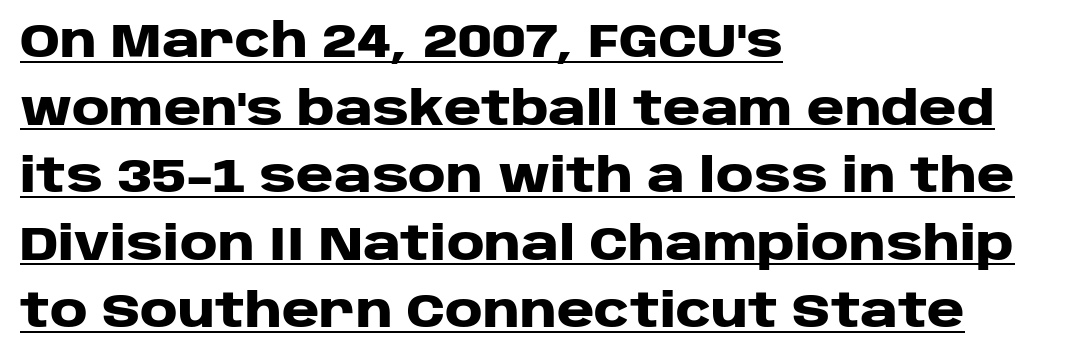
The image shows 46 px heavy, wide sans-serif type, upright; set left-aligned, normal line spacing (1.47x), normal letter spacing, underlined; low stroke contrast and a large x-height.
